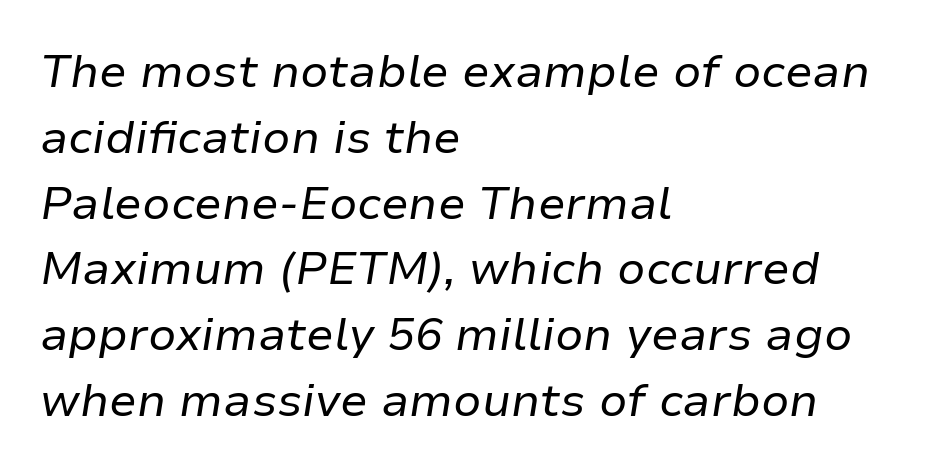
Q: Is the text bold? A: No.
Q: Is the text italic (slanted)? A: Yes, it leans right by about 9 degrees.
Q: Is the text underlined? A: No.
Q: How is the paragraph aligned? A: Left-aligned.
Q: Is the spacing between letters normal or unusually wide? A: Normal.
Q: Is the spacing between lines tight, normal or loose? A: Normal.
Q: Width (condensed, normal, or wide)? A: Normal.
Q: Stroke contrast? A: Low.
Q: x-height? A: Medium.
Q: Monospaced? A: No.
